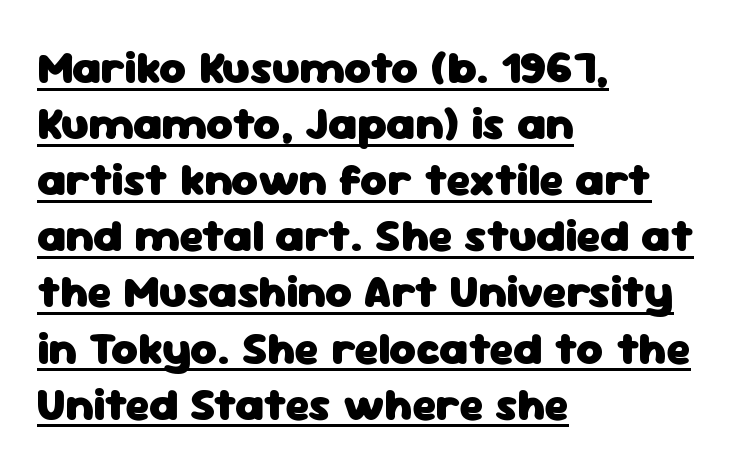
The image shows 46 px heavy sans-serif type, upright; set left-aligned, line spacing 1.22x, normal letter spacing, underlined; low stroke contrast and a medium x-height.
